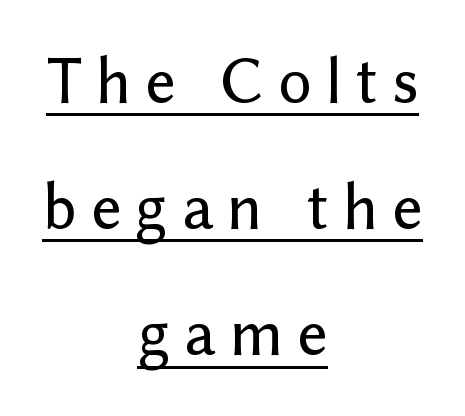
The image shows 66 px sans-serif type, upright; set centered, loose line spacing (1.91x), unusually wide letter spacing (+0.21 em), underlined; low stroke contrast and a medium x-height.
